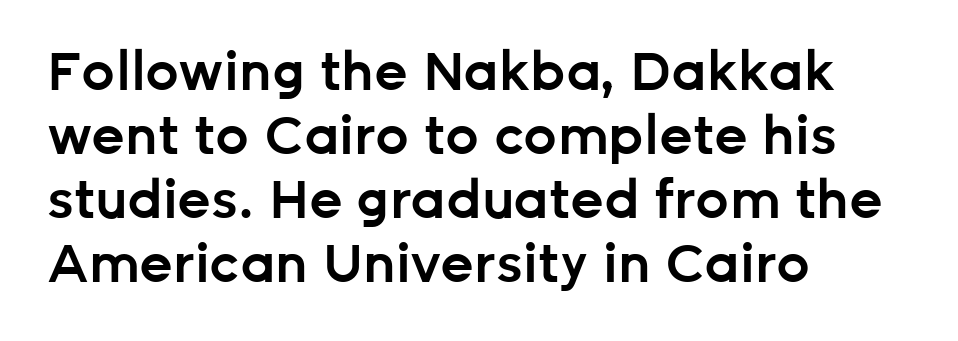
The image shows 53 px semibold sans-serif type, upright; set left-aligned, line spacing 1.21x, normal letter spacing, not underlined; low stroke contrast and a medium x-height.
